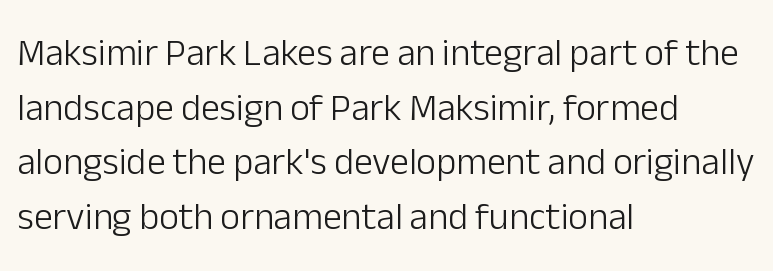
The image shows 38 px light sans-serif type, upright; set left-aligned, normal line spacing (1.44x), normal letter spacing, not underlined; low stroke contrast and a medium x-height.
